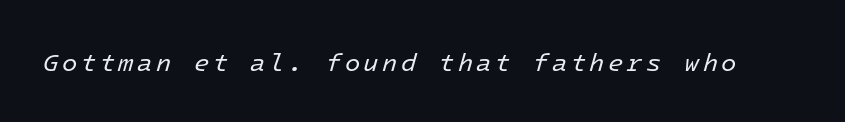
The image shows 25 px text type, italic (leaning right); set not underlined.
